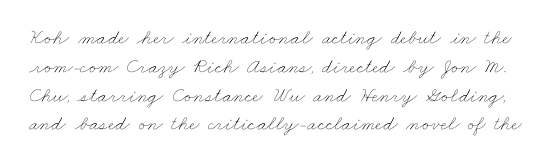
Tracking here is standard; glyphs follow each other at the usual distance. In terms of leading, this rendering sits right in the middle. The letters look calm and open, with moderate or lighter stems. The baseline area is clear.
